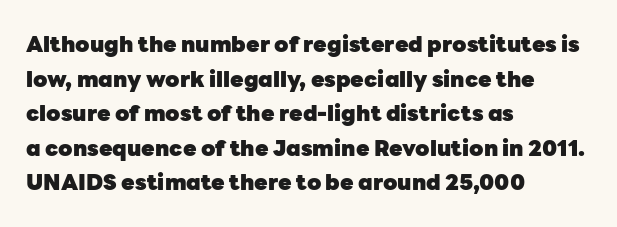
Q: Is the text bold? A: Yes.
Q: Is the text italic (slanted)? A: No, it is upright.
Q: Is the text underlined? A: No.
Q: How is the paragraph aligned? A: Left-aligned.
Q: Is the spacing between letters normal or unusually wide? A: Normal.
Q: Is the spacing between lines tight, normal or loose? A: Normal.
